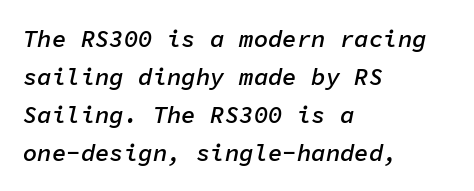
The image shows 24 px text type, italic (leaning right); set left-aligned, normal line spacing (1.58x), normal letter spacing, not underlined.
